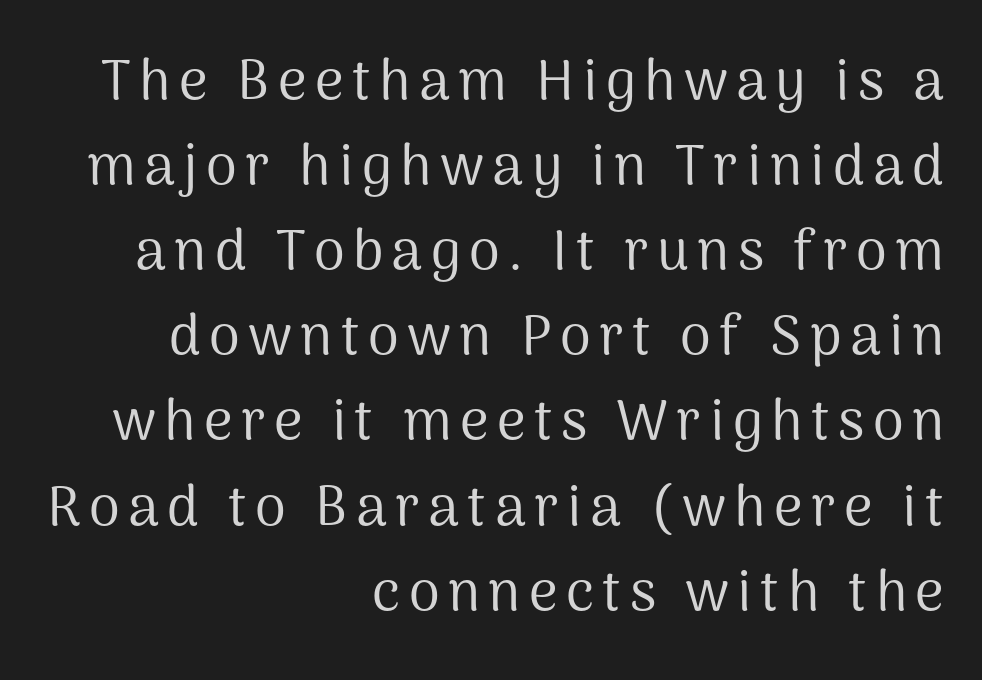
Which margin do the lines hug? The right one — the left edge is uneven. It's the straight-up-and-down kind of type. Unbolded letterforms with no extra heft. Check under the words: just untouched page. Varying glyph widths throughout — classic text-font behaviour.
